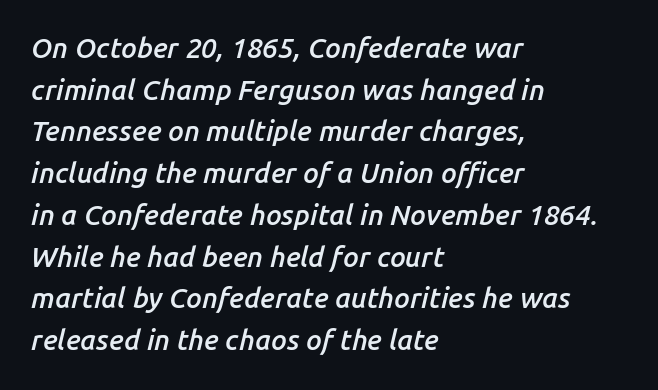
{"italic": "yes", "lean": "right", "slant_degrees": 14, "bold": "semi", "weight": "semibold", "width": "normal", "stroke_contrast": "low", "x_height": "medium", "monospaced": "no", "underline": "no", "align": "left", "line_spacing": "normal", "line_spacing_ratio": 1.49, "letter_spacing": "normal", "letter_spacing_em": 0.0, "glyph_px": 28}
